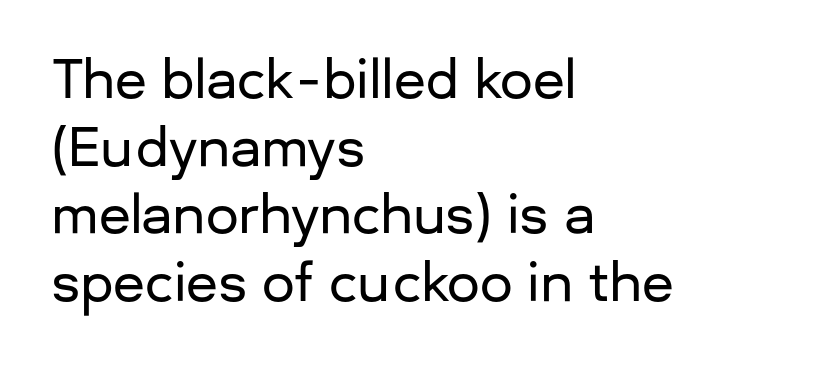
The passage shown is typed in a proportional face where columns would drift. Vertically, the passage feels balanced, rows spaced as you'd expect. The text block is weighted toward the left margin, trailing off unevenly rightward. These lines are composed in type without serifs. Standard letterfit; no display-style spreading of the glyphs. Quick note: not italic, upright.
